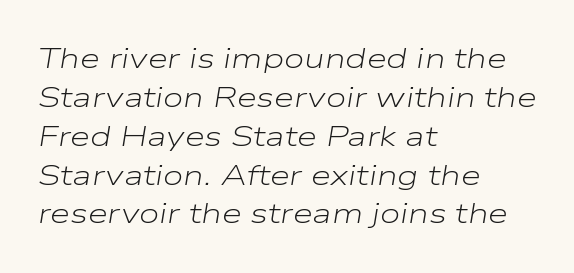
The compositor pushed each line to the left boundary. No heavy texture on the line: the type isn't bold. The gap between lines stays unmarked. This rendering leaves character spacing at its baseline value. The leading is moderate, giving the passage an even texture.
